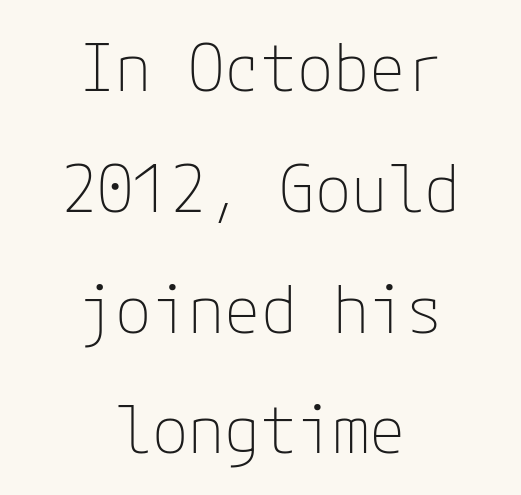
The image shows 66 px thin sans-serif type, upright; set centered, line spacing 1.83x, normal letter spacing, not underlined; low stroke contrast and a medium x-height.
